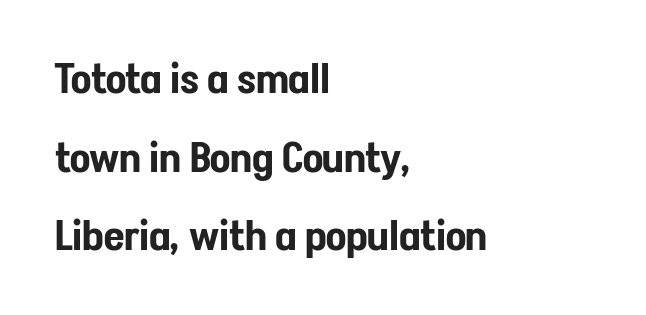
The image shows 42 px condensed sans-serif type, upright; set left-aligned, line spacing 1.87x, normal letter spacing, not underlined; low stroke contrast and a medium x-height.
